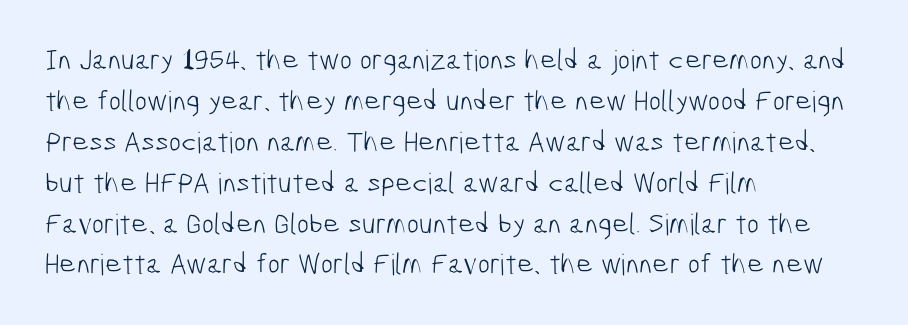
Proportional: the letters do not fall into vertical columns. Type style note: lacks serifs. Is the stroke heavy? The answer is a plain regular-or-lighter. The string is rendered with underlining switched off. Is the letter spacing exaggerated? No — it looks like the ordinary default. The designer left line spacing at the default.
